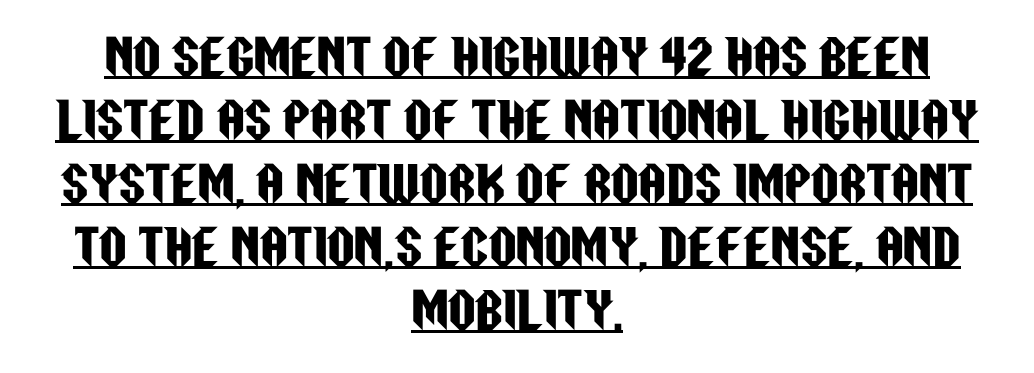
The letters advance in unequal steps, a hallmark of proportional type. To sum up the face: it is a sans, with no serifs. This rendering features underlined lettering. Short note: letters normally spaced. These lines stack symmetrically, like a column narrowing and widening about its center.
